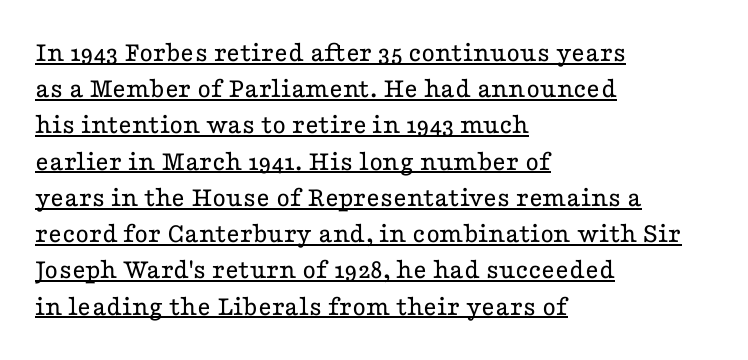
The passage shown stacks its lines at a standard gap. When letters stand straight like this, we call the style roman or upright. Alignment: flush left. Are there feet on the stems? There are — it's a serif. Bold? No — there's no thickening of the strokes.
